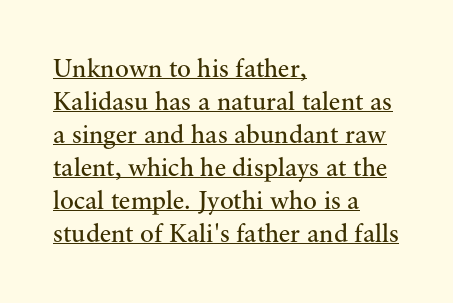
A light-to-regular cut is what we see here. Line spacing here is normal. Every row of glyphs begins at an identical x-position on the left. Unlike italic type, these characters show no tilt at all. Does extra space separate the letters? No, they use regular spacing. The glyphs are accompanied by a horizontal stroke just below them.
